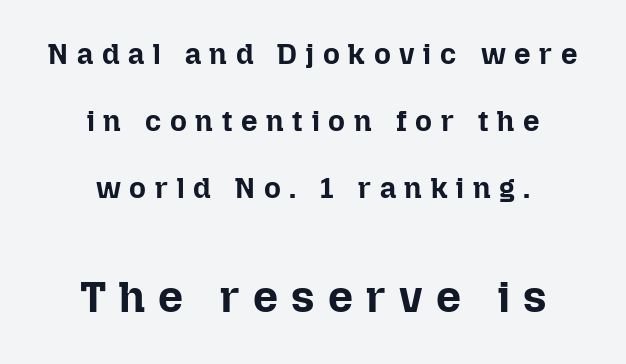
{"italic": "no", "bold": "yes", "weight": "bold", "width": "normal", "stroke_contrast": "low", "x_height": "medium", "monospaced": "no", "underline": "no", "align": "center", "line_spacing": "loose", "line_spacing_ratio": 2.31, "letter_spacing": "wide", "letter_spacing_em": 0.3, "larger_block": "second", "size_ratio": 1.52, "glyph_px": 44}
